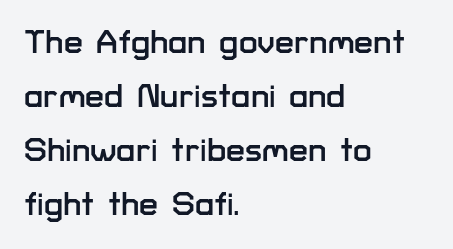
{"serif": "no", "italic": "no", "width": "normal", "stroke_contrast": "low", "x_height": "medium", "monospaced": "no", "underline": "no", "align": "left", "line_spacing": "normal", "line_spacing_ratio": 1.59, "letter_spacing": "normal", "letter_spacing_em": 0.0, "glyph_px": 34}
